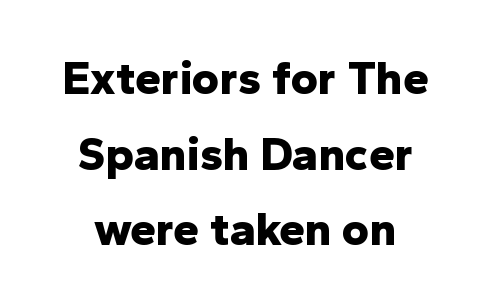
Q: Is the text bold? A: Yes.
Q: Is the text italic (slanted)? A: No, it is upright.
Q: Is the typeface a serif or a sans-serif typeface? A: Sans-serif.
Q: Is the text underlined? A: No.
Q: Is the spacing between letters normal or unusually wide? A: Normal.
Q: Is the spacing between lines tight, normal or loose? A: Normal.
Q: Width (condensed, normal, or wide)? A: Normal.
Q: Stroke contrast? A: Low.
Q: x-height? A: Medium.
Q: Monospaced? A: No.
